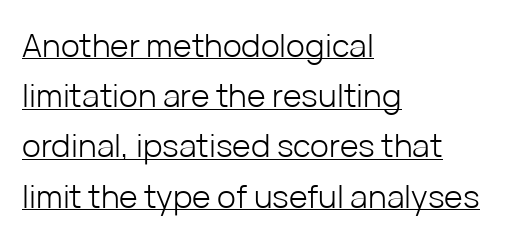
The image shows 32 px light sans-serif type, upright; set left-aligned, normal line spacing (1.57x), normal letter spacing, underlined; low stroke contrast and a medium x-height.
